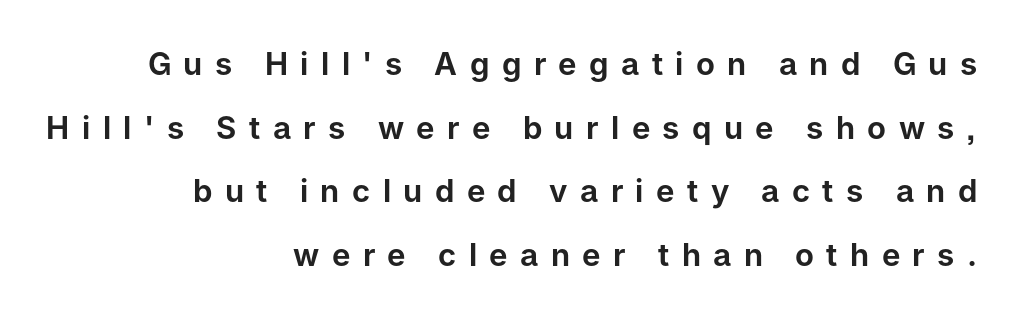
The image shows 31 px sans-serif type, upright; set right-aligned, loose line spacing (2.05x), unusually wide letter spacing (+0.4 em), not underlined; low stroke contrast and a medium x-height.
